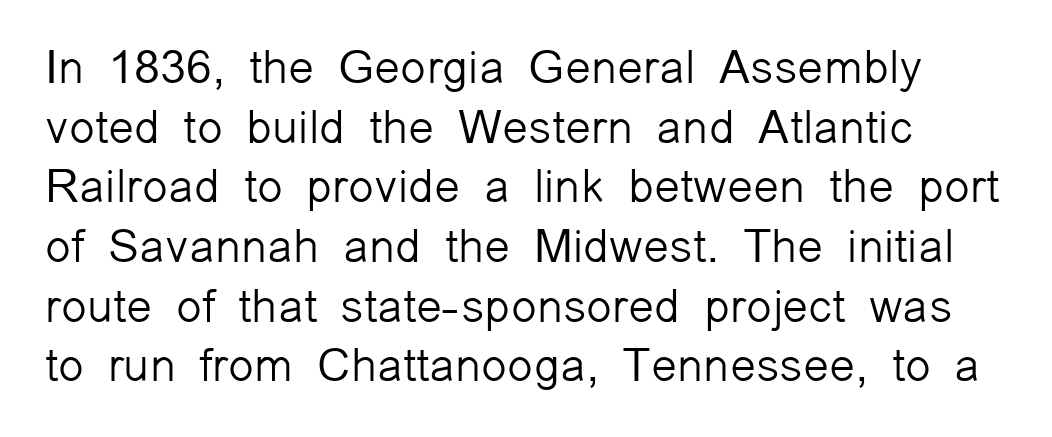
Q: Is the text bold? A: No.
Q: Is the text italic (slanted)? A: No, it is upright.
Q: Is the typeface a serif or a sans-serif typeface? A: Sans-serif.
Q: Is the text underlined? A: No.
Q: Is the spacing between letters normal or unusually wide? A: Normal.
Q: Is the spacing between lines tight, normal or loose? A: Normal.
Q: Width (condensed, normal, or wide)? A: Normal.
Q: Stroke contrast? A: Low.
Q: x-height? A: Medium.
Q: Monospaced? A: No.
